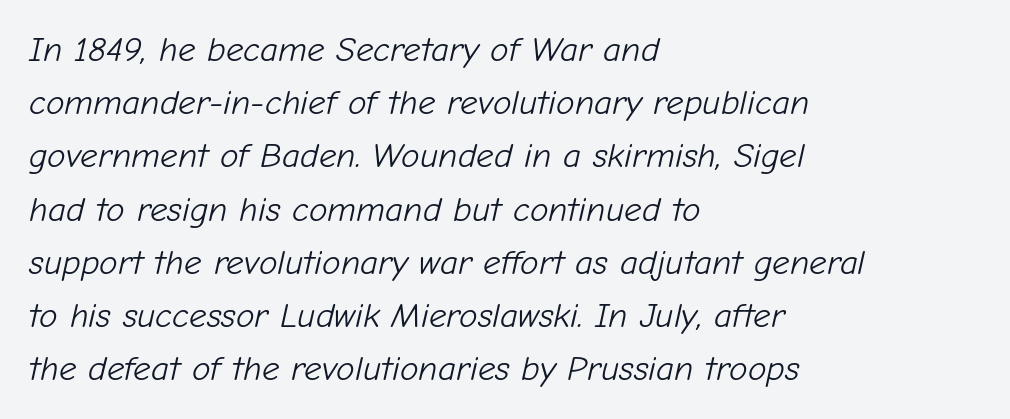
Evenly set lines give the paragraph a standard silhouette. Short and long lines alike share a common starting point at left. Does the lettering tilt? It does — this is italic. Quick note: underline off.
